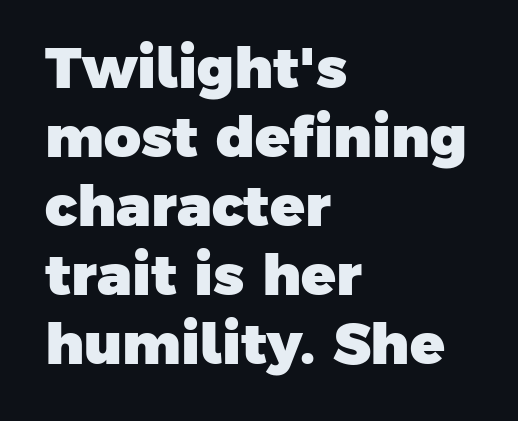
Unmarked baselines from the first word to the last. The letters carry no serifs — their stems end cleanly without finishing strokes. The face used here is rendered with its standard letterfit. Is this a fixed-width face? No — the glyphs have proportional, varying widths. Stroke thickness is high; the sample reads as a true bold.
